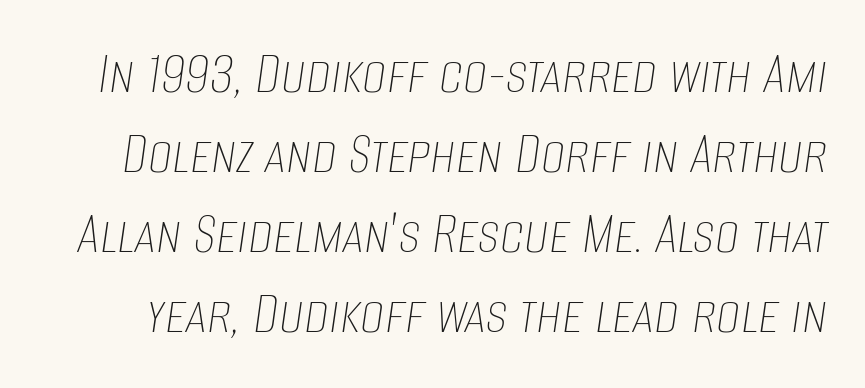
Q: Is the text bold? A: No.
Q: Is the text italic (slanted)? A: Yes, it leans right by about 8 degrees.
Q: Is the text underlined? A: No.
Q: Is the spacing between letters normal or unusually wide? A: Normal.
Q: Is the spacing between lines tight, normal or loose? A: Normal.
Q: Width (condensed, normal, or wide)? A: Condensed.
Q: Stroke contrast? A: Low.
Q: x-height? A: Large.
Q: Monospaced? A: No.
